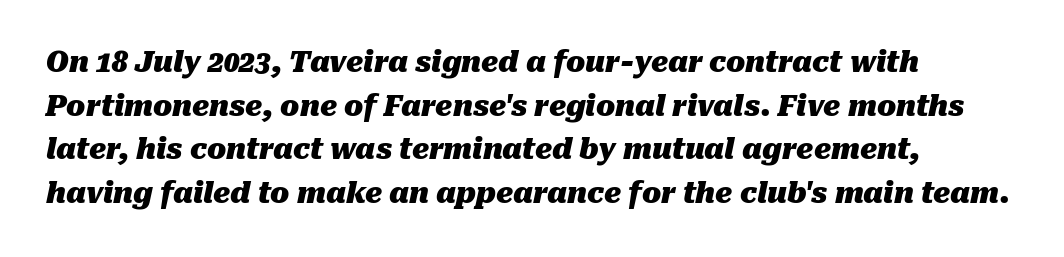
Q: Is the text bold? A: Yes.
Q: Is the text italic (slanted)? A: Yes, it leans right by about 10 degrees.
Q: Is the text underlined? A: No.
Q: How is the paragraph aligned? A: Left-aligned.
Q: Is the spacing between letters normal or unusually wide? A: Normal.
Q: Is the spacing between lines tight, normal or loose? A: Normal.
Q: Width (condensed, normal, or wide)? A: Normal.
Q: Stroke contrast? A: Medium.
Q: x-height? A: Medium.
Q: Monospaced? A: No.
